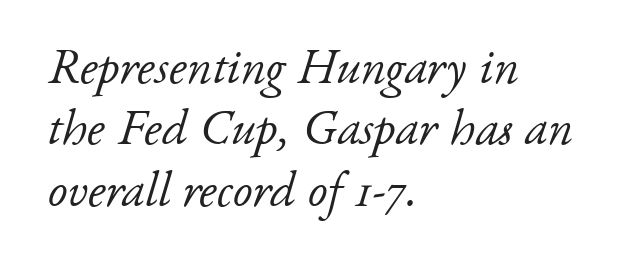
Varying glyph widths throughout — classic text-font behaviour. On a weight scale, this lands at 450 or below. Bare-footed words on every line. There's an unmistakable incline to the writing here. Between one letter and the next there's only the usual sliver of space. The typeface chosen for these lines features serifs.
